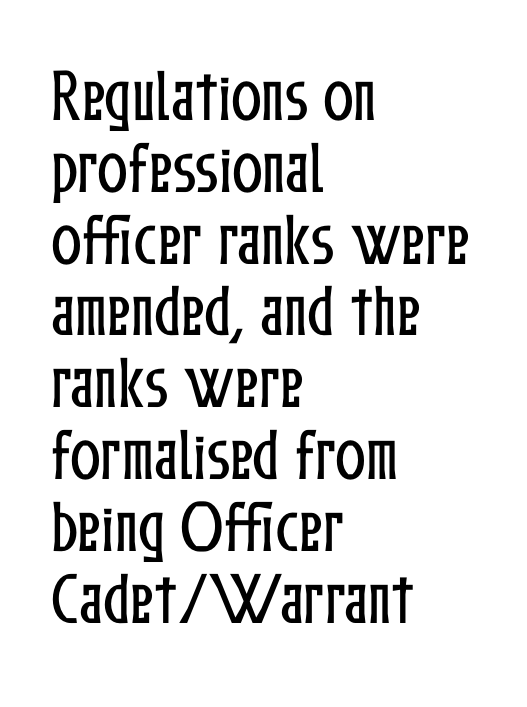
{"italic": "no", "width": "condensed", "stroke_contrast": "low", "x_height": "medium", "monospaced": "no", "underline": "no", "align": "left", "line_spacing": "normal", "line_spacing_ratio": 1.26, "letter_spacing": "normal", "letter_spacing_em": 0.0, "glyph_px": 57}
